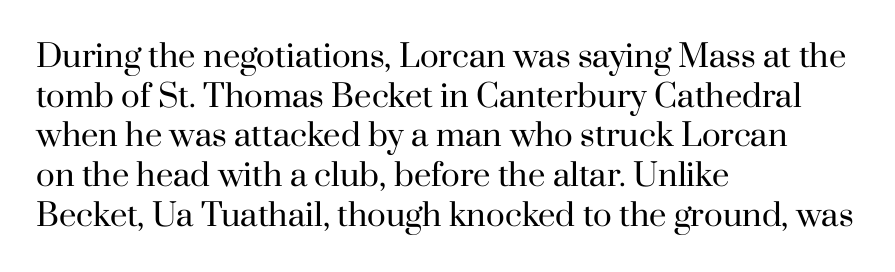
{"serif": "yes", "italic": "no", "bold": "no", "weight": "regular", "width": "normal", "stroke_contrast": "high", "x_height": "small", "monospaced": "no", "underline": "no", "align": "left", "line_spacing": "normal", "line_spacing_ratio": 1.28, "letter_spacing": "normal", "letter_spacing_em": 0.0, "glyph_px": 31}
